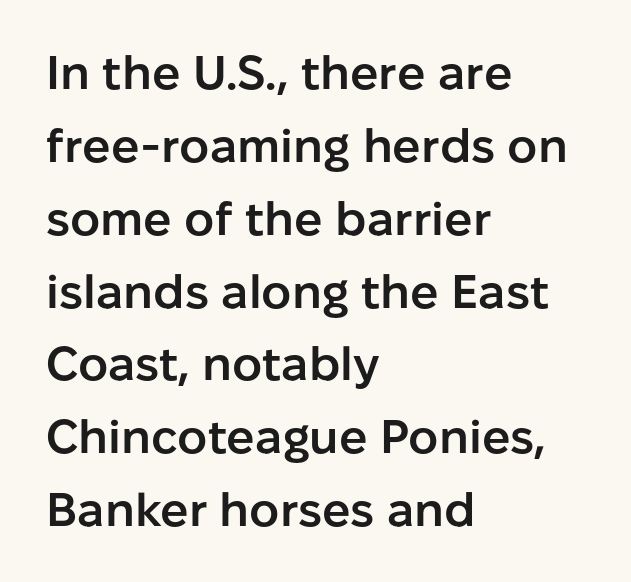
Glyph-to-glyph distance matches everyday printed text. The typesetting leans somewhat heavy: a semibold. A typesetter would call this proportional, since set widths differ per character. Casual observation: everything's shoved over to the left. Line spacing here is normal.
